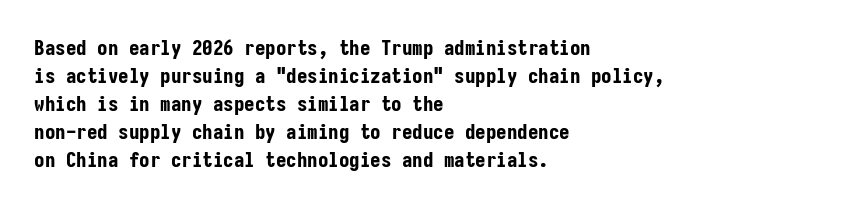
The image shows 21 px bold type, upright; set left-aligned, normal line spacing (1.33x), normal letter spacing, not underlined.
